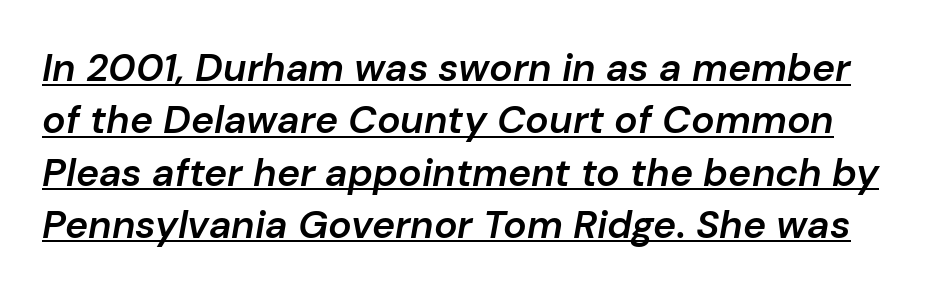
{"italic": "yes", "lean": "right", "slant_degrees": 10, "bold": "semi", "weight": "semibold", "width": "normal", "stroke_contrast": "low", "x_height": "medium", "monospaced": "no", "underline": "yes", "line_spacing": "normal", "line_spacing_ratio": 1.34, "letter_spacing": "normal", "letter_spacing_em": 0.0, "glyph_px": 39}
